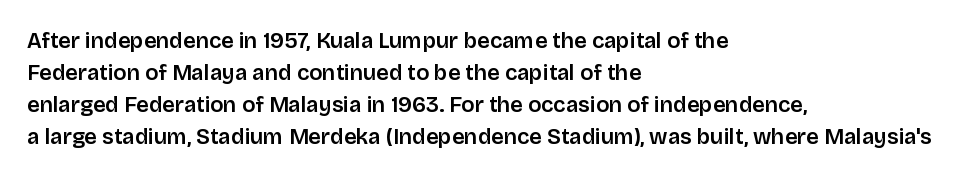
{"italic": "no", "bold": "semi", "underline": "no", "align": "left", "line_spacing": "normal", "line_spacing_ratio": 1.45, "letter_spacing": "normal", "letter_spacing_em": 0.0, "glyph_px": 22}
